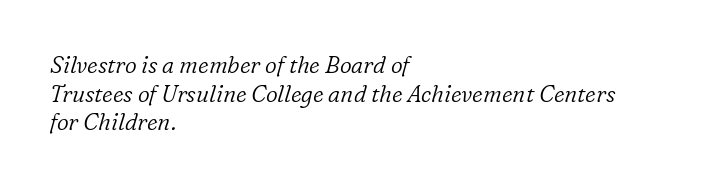
The image shows 23 px text type, italic (leaning right); set left-aligned, line spacing 1.24x, normal letter spacing, not underlined.
